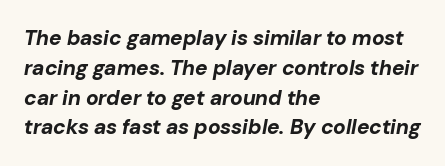
Descenders are the only things crossing below the line. Honestly, the letter spacing is just normal — you wouldn't notice it. One-word summary of the alignment: left. The designer left line spacing at the default. Chunky letters — that's bold for sure.
